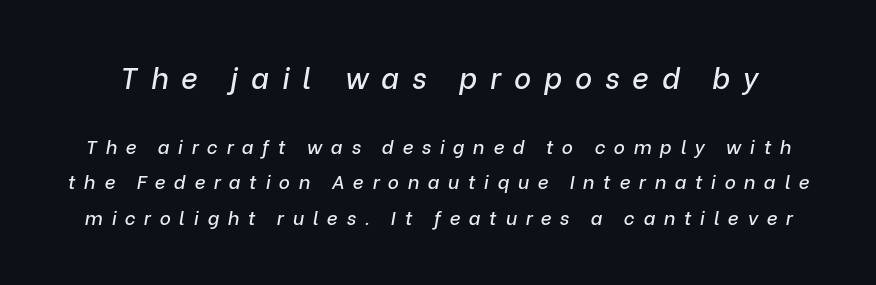
{"italic": "yes", "lean": "right", "slant_degrees": 9, "width": "normal", "stroke_contrast": "low", "x_height": "medium", "monospaced": "no", "underline": "no", "line_spacing_ratio": 1.86, "letter_spacing": "wide", "letter_spacing_em": 0.45, "larger_block": "first", "size_ratio": 1.53, "glyph_px": 29}
